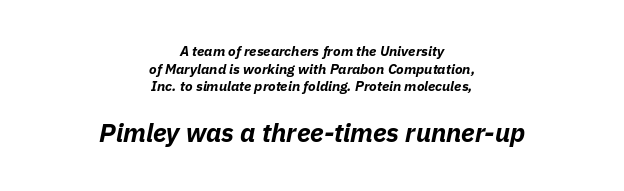
Q: Is the text bold? A: Yes.
Q: Is the text italic (slanted)? A: Yes, it leans right by about 11 degrees.
Q: Is the text underlined? A: No.
Q: How is the paragraph aligned? A: Centered.
Q: Is the spacing between letters normal or unusually wide? A: Normal.
Q: Is the spacing between lines tight, normal or loose? A: Normal.
Q: Which block of text is set in a larger size, the first (top) or the second (bottom)? A: The second (bottom) one.
